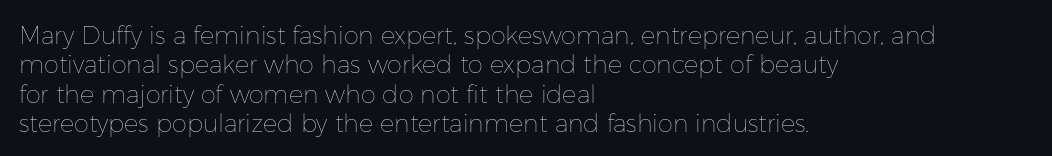
Notice how the stems are strictly vertical — no italics here. Standard letterfit; no display-style spreading of the glyphs. The space beneath each line is pristine and unruled. Counters stay open thanks to moderate or lighter strokes. A classic flush-left, rag-right setting is used for this passage.
